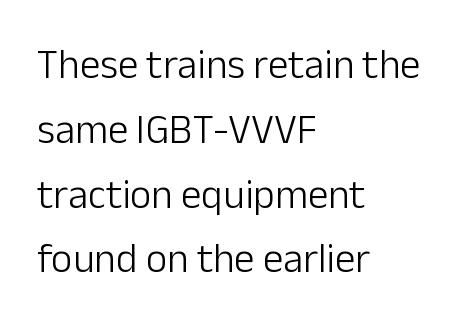
The image shows 41 px light sans-serif type, upright; set left-aligned, normal line spacing (1.58x), normal letter spacing, not underlined; low stroke contrast and a medium x-height.
